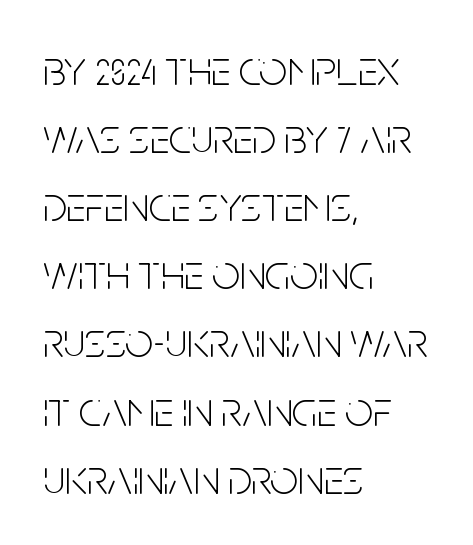
Descender tails drop into unmarked territory. Typeset ragged right — the left edge is the straight one. The rendering shows plain stroke endings on the letterforms — a sans-serif design. Stems here are at most as thick as an everyday book face. Characters follow at the spacing the type designer built in.
